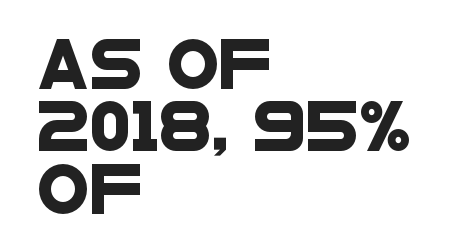
The image shows 48 px wide sans-serif type; set left-aligned, normal line spacing (1.3x), normal letter spacing, not underlined; low stroke contrast and a large x-height.
